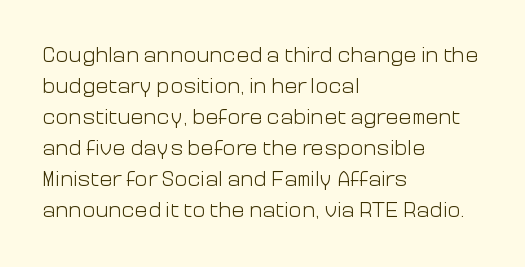
{"italic": "no", "bold": "no", "underline": "no", "align": "left", "line_spacing": "normal", "line_spacing_ratio": 1.41, "letter_spacing": "normal", "letter_spacing_em": 0.0, "glyph_px": 22}
